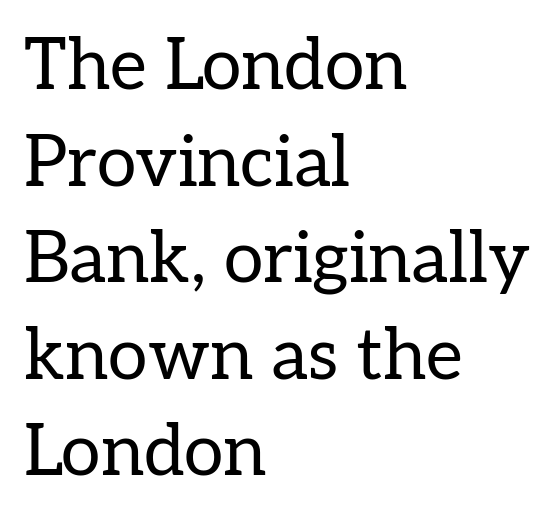
The image shows 71 px regular-weight serif type, upright; set left-aligned, normal line spacing (1.36x), normal letter spacing, not underlined; low stroke contrast and a medium x-height.
